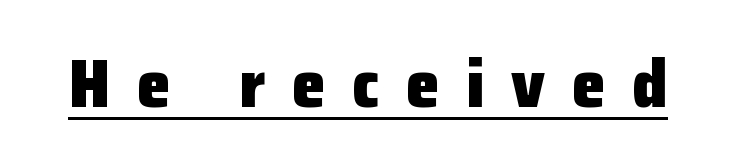
Think of a printed novel: that variable character pitch is what you see here. Ascenders rise straight up at ninety degrees. This rendering features underlined lettering. There is plenty of visible air inserted between adjacent glyphs. You can tell from the bare stems that sans-serif type was used. Caption: bold face, heavy strokes.
